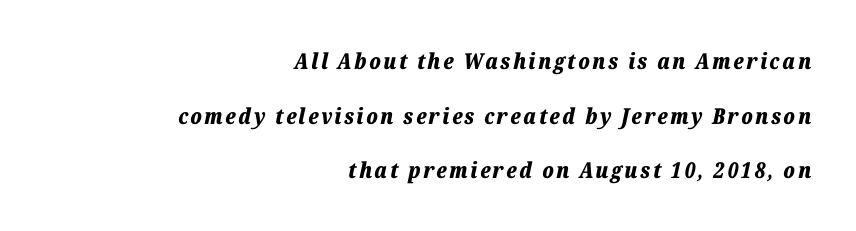
{"italic": "yes", "lean": "right", "slant_degrees": 12, "bold": "yes", "underline": "no", "align": "right", "line_spacing": "loose", "line_spacing_ratio": 2.48, "glyph_px": 22}
